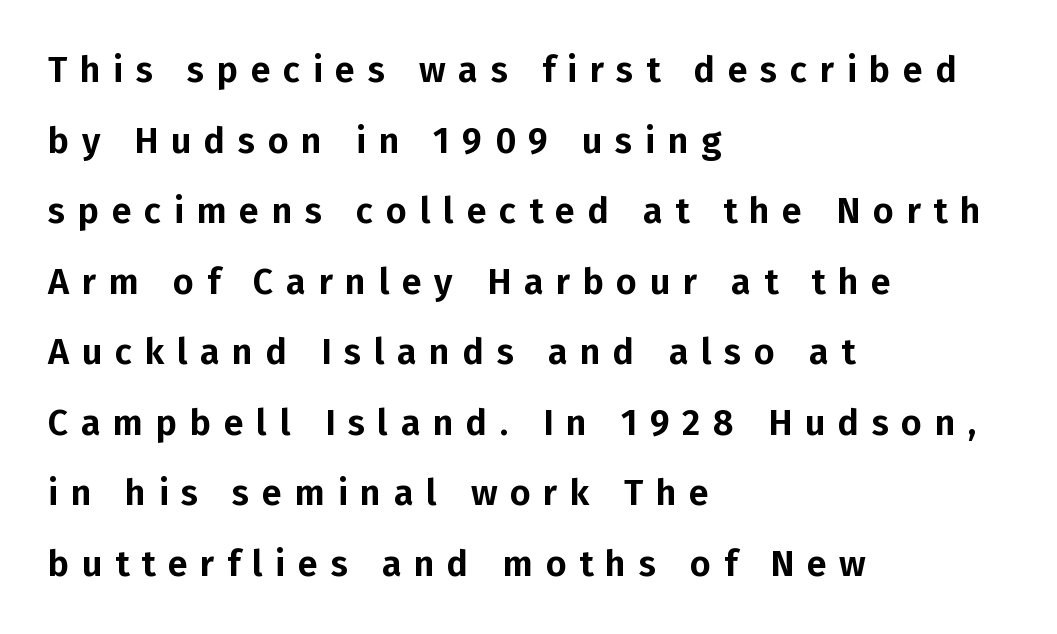
{"serif": "no", "italic": "no", "width": "normal", "stroke_contrast": "low", "x_height": "medium", "monospaced": "no", "underline": "no", "align": "left", "line_spacing": "loose", "line_spacing_ratio": 1.96, "letter_spacing": "wide", "letter_spacing_em": 0.35, "glyph_px": 36}
